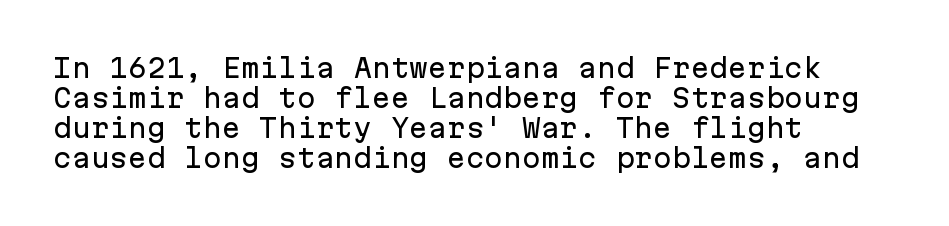
Q: Is the text italic (slanted)? A: No, it is upright.
Q: Is the text underlined? A: No.
Q: How is the paragraph aligned? A: Left-aligned.
Q: Is the spacing between letters normal or unusually wide? A: Normal.
